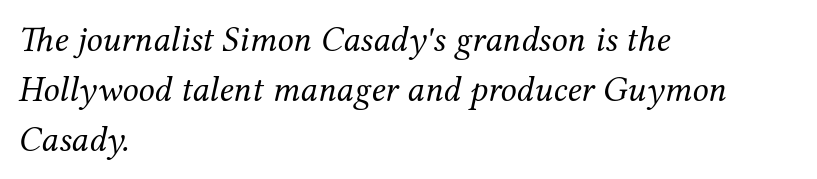
The image shows 36 px regular-weight serif type, italic (leaning right); set left-aligned, normal line spacing (1.39x), normal letter spacing, not underlined; medium stroke contrast and a medium x-height.
